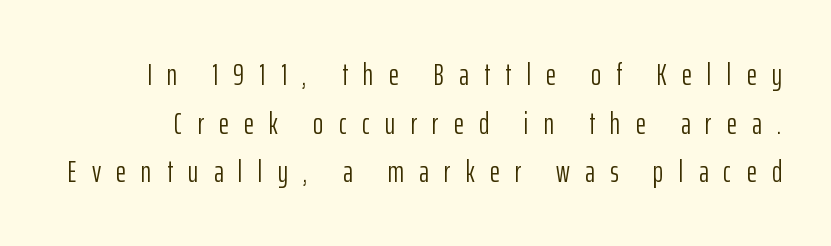
Students, observe: this is what conventionally led text looks like. The passage shown is typed in a proportional face where columns would drift. Summary of weight: not heavy and not bold. Here the glyphs are tracked loosely, breaking word shapes into spaced letters.
